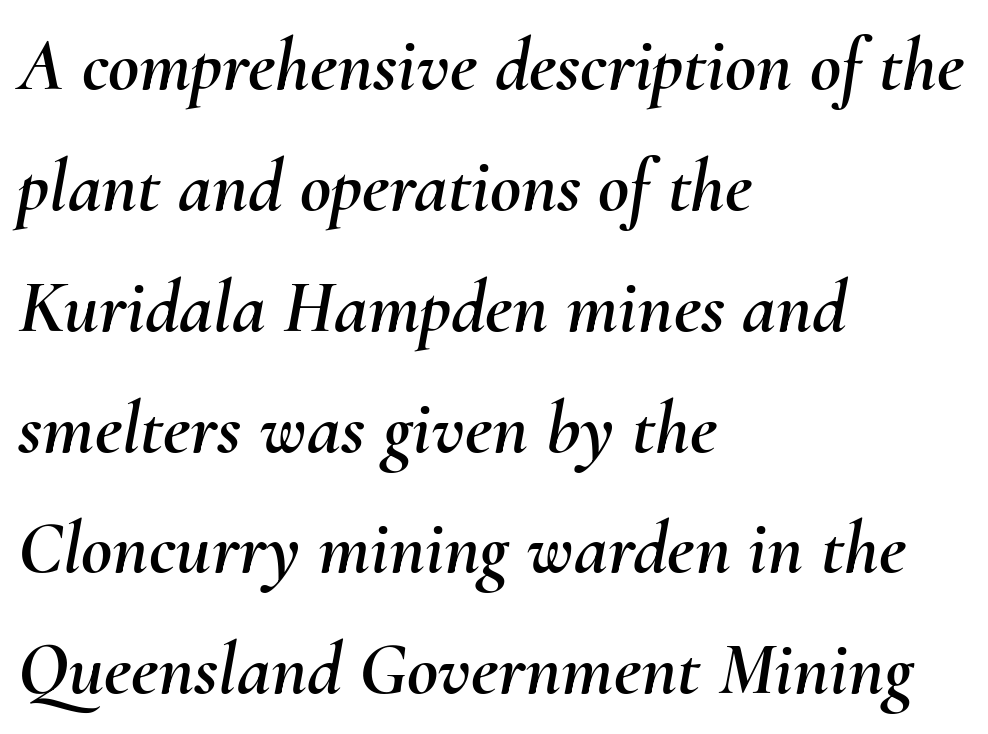
The image shows 76 px text type, italic (leaning right); set left-aligned, normal line spacing (1.59x), normal letter spacing, not underlined; medium stroke contrast and a small x-height.
